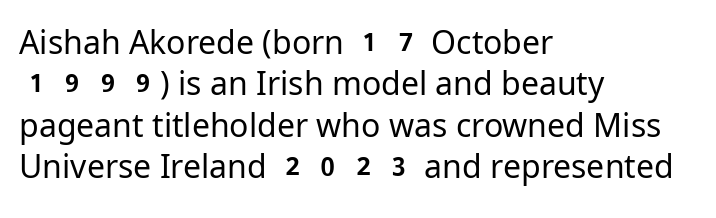
{"serif": "no", "italic": "no", "bold": "no", "weight": "regular", "width": "normal", "stroke_contrast": "low", "x_height": "medium", "monospaced": "no", "underline": "no", "align": "left", "line_spacing": "normal", "line_spacing_ratio": 1.29, "letter_spacing": "normal", "letter_spacing_em": 0.0, "glyph_px": 32}
